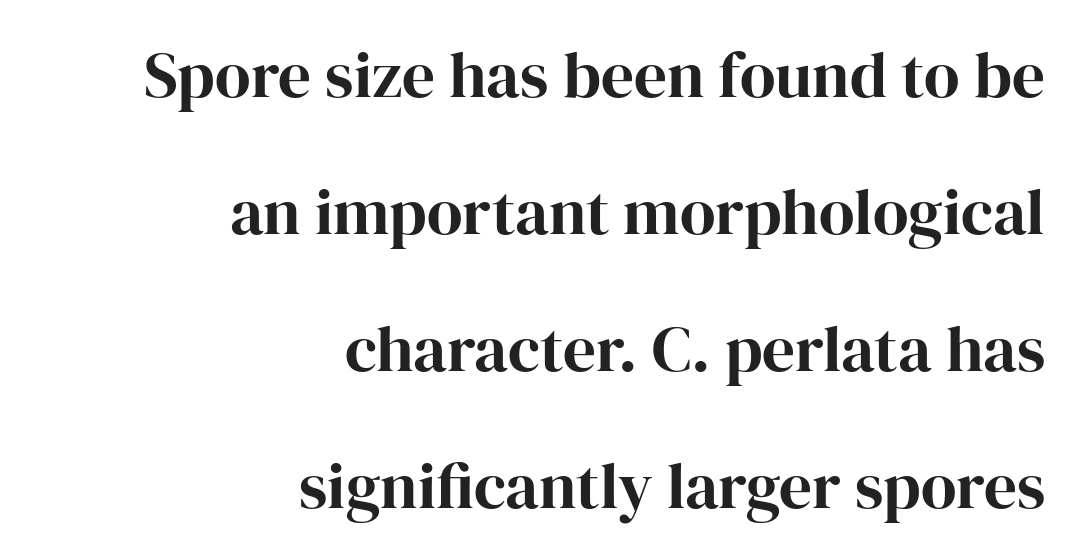
I'd call this a serif setting — the letters wear small feet. Designer's note — italics off, roman on. You could fit nearly another row in the gap between these rows. Bare-footed words on every line.
